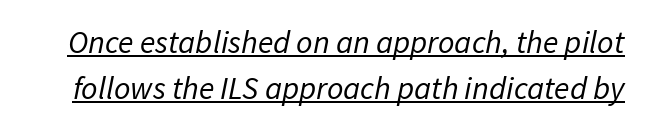
The designer went with a sans here, leaving each stem footless. This rendering features underlined lettering. Normally led — the rows are evenly, conventionally spaced. Proportional: the letters do not fall into vertical columns. A light-to-regular cut is what we see here.
